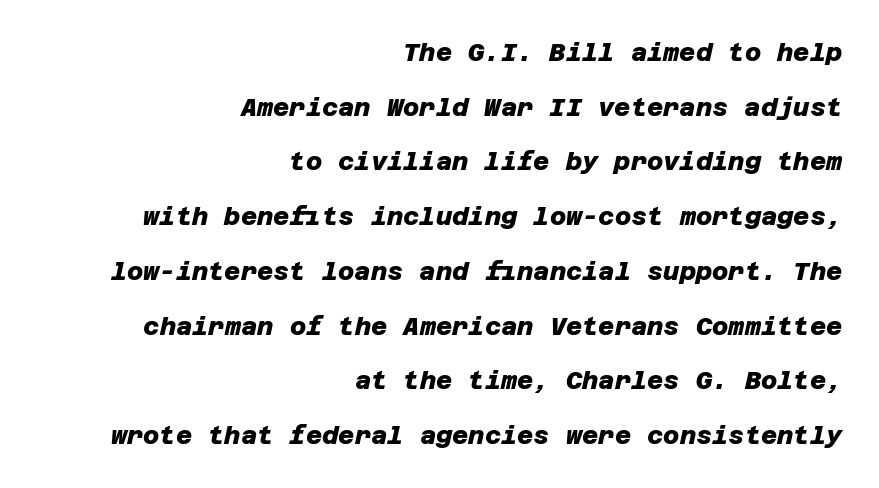
{"bold": "yes", "underline": "no", "align": "right", "line_spacing": "loose", "line_spacing_ratio": 2.19, "letter_spacing": "normal", "letter_spacing_em": 0.0, "glyph_px": 25}
